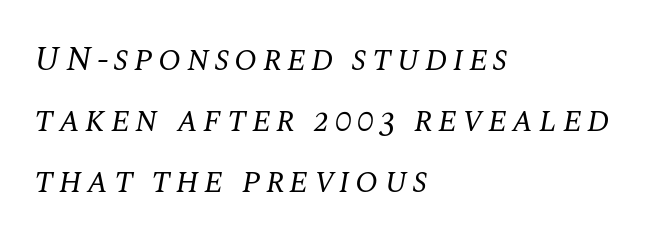
Is the type heavy? It reads as light-to-regular instead. Every row of glyphs begins at an identical x-position on the left. Each letter's strokes conclude with small projecting serifs. The lettering tilts uniformly, giving the passage an italic look. Think of a printed novel: that variable character pitch is what you see here.
